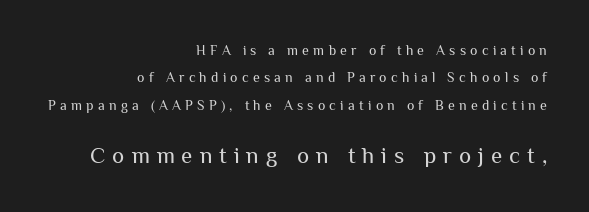
Q: Is the text bold? A: No.
Q: Is the text italic (slanted)? A: No, it is upright.
Q: Is the text underlined? A: No.
Q: How is the paragraph aligned? A: Right-aligned.
Q: Is the spacing between letters normal or unusually wide? A: Unusually wide.
Q: Is the spacing between lines tight, normal or loose? A: Loose.
Q: Which block of text is set in a larger size, the first (top) or the second (bottom)? A: The second (bottom) one.
